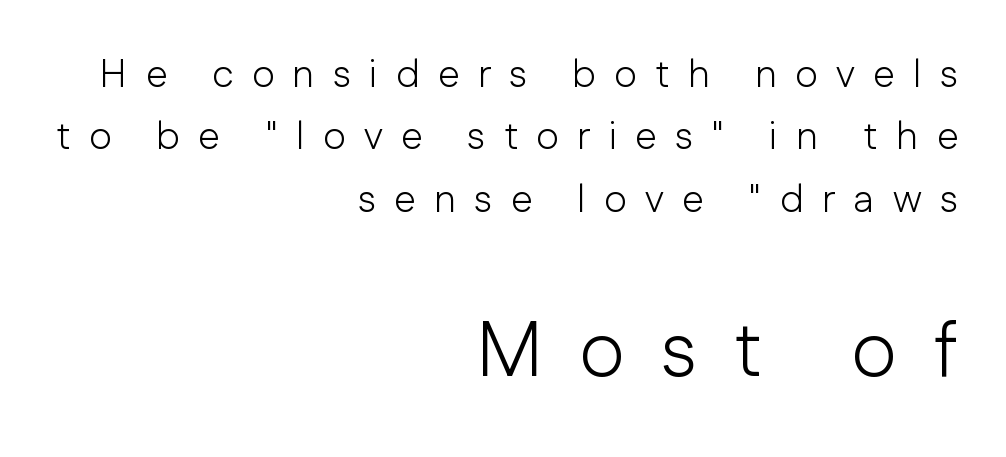
On a weight scale, this lands at 450 or below. The more generous point size was reserved for the lower chunk. The rendering uses natural spacing where letterforms have individual widths. This is sans-serif lettering, the kind often seen on screens and signage. Rows of type keep a routine distance in the vertical direction. Every row of glyphs terminates at an identical x-position on the right.
